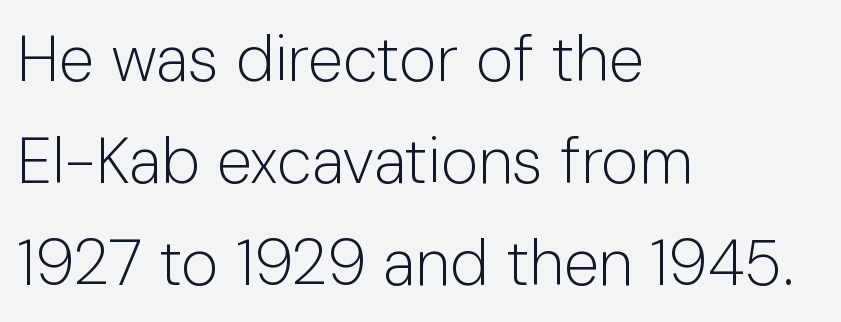
Q: Is the text bold? A: No.
Q: Is the text italic (slanted)? A: No, it is upright.
Q: Is the typeface a serif or a sans-serif typeface? A: Sans-serif.
Q: Is the text underlined? A: No.
Q: How is the paragraph aligned? A: Left-aligned.
Q: Is the spacing between letters normal or unusually wide? A: Normal.
Q: Is the spacing between lines tight, normal or loose? A: Normal.
Q: Width (condensed, normal, or wide)? A: Normal.
Q: Stroke contrast? A: Low.
Q: x-height? A: Medium.
Q: Monospaced? A: No.
